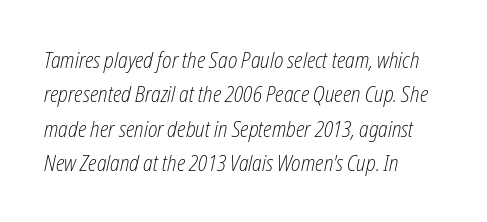
{"italic": "yes", "lean": "right", "slant_degrees": 12, "bold": "no", "underline": "no", "align": "left", "line_spacing": "normal", "line_spacing_ratio": 1.56, "letter_spacing": "normal", "letter_spacing_em": 0.0, "glyph_px": 22}
